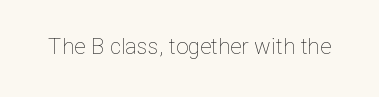
Q: Is the text bold? A: No.
Q: Is the text italic (slanted)? A: No, it is upright.
Q: Is the text underlined? A: No.
Q: Is the spacing between letters normal or unusually wide? A: Normal.
